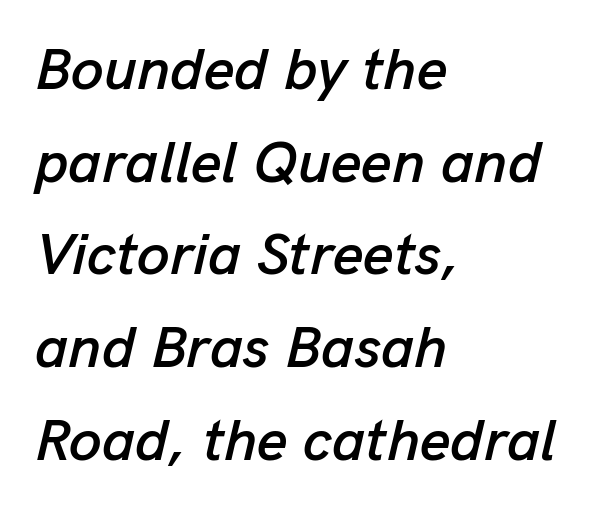
{"italic": "yes", "lean": "right", "slant_degrees": 13, "width": "normal", "stroke_contrast": "low", "x_height": "medium", "monospaced": "no", "underline": "no", "align": "left", "line_spacing": "normal", "line_spacing_ratio": 1.57, "letter_spacing": "normal", "letter_spacing_em": 0.0, "glyph_px": 59}
